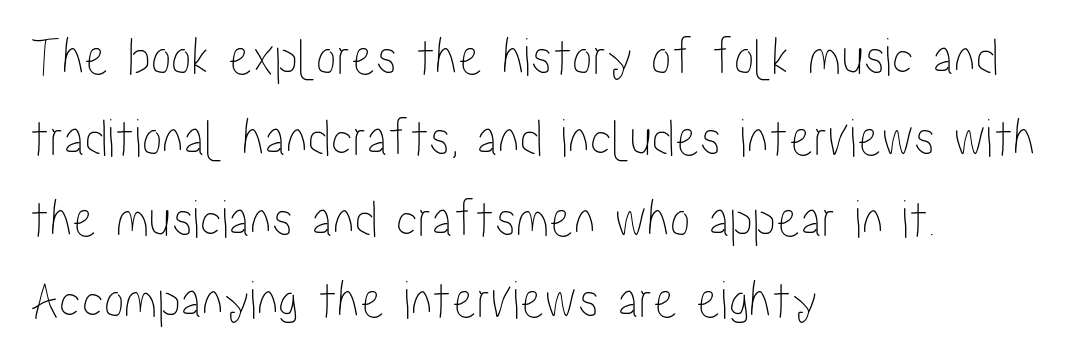
Q: Is the text italic (slanted)? A: No, it is upright.
Q: Is the text underlined? A: No.
Q: How is the paragraph aligned? A: Left-aligned.
Q: Is the spacing between letters normal or unusually wide? A: Normal.
Q: Is the spacing between lines tight, normal or loose? A: Normal.
Q: Width (condensed, normal, or wide)? A: Condensed.
Q: Stroke contrast? A: Low.
Q: x-height? A: Medium.
Q: Monospaced? A: No.
